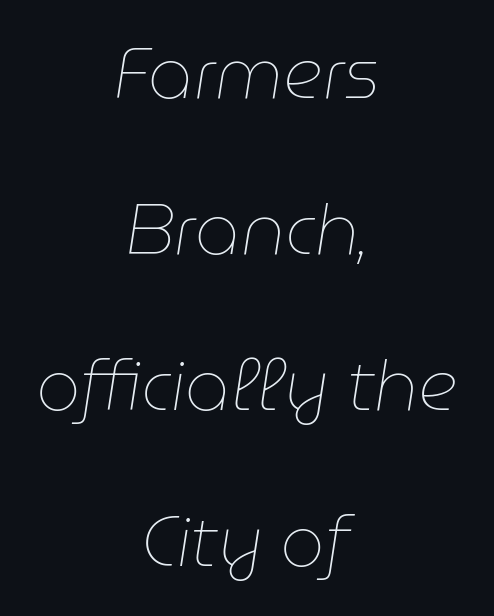
{"italic": "yes", "lean": "right", "slant_degrees": 9, "bold": "no", "weight": "thin", "width": "normal", "stroke_contrast": "low", "x_height": "medium", "monospaced": "no", "underline": "no", "align": "center", "line_spacing": "loose", "line_spacing_ratio": 2.23, "letter_spacing": "normal", "letter_spacing_em": 0.0, "glyph_px": 70}
